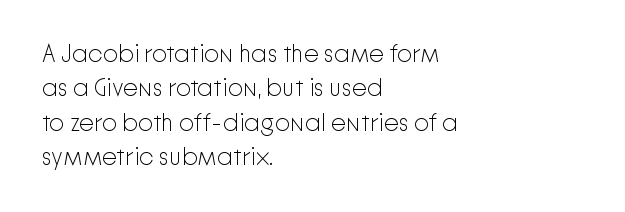
{"italic": "no", "bold": "no", "underline": "no", "align": "left", "line_spacing": "normal", "line_spacing_ratio": 1.43, "letter_spacing": "normal", "letter_spacing_em": 0.0, "glyph_px": 24}
